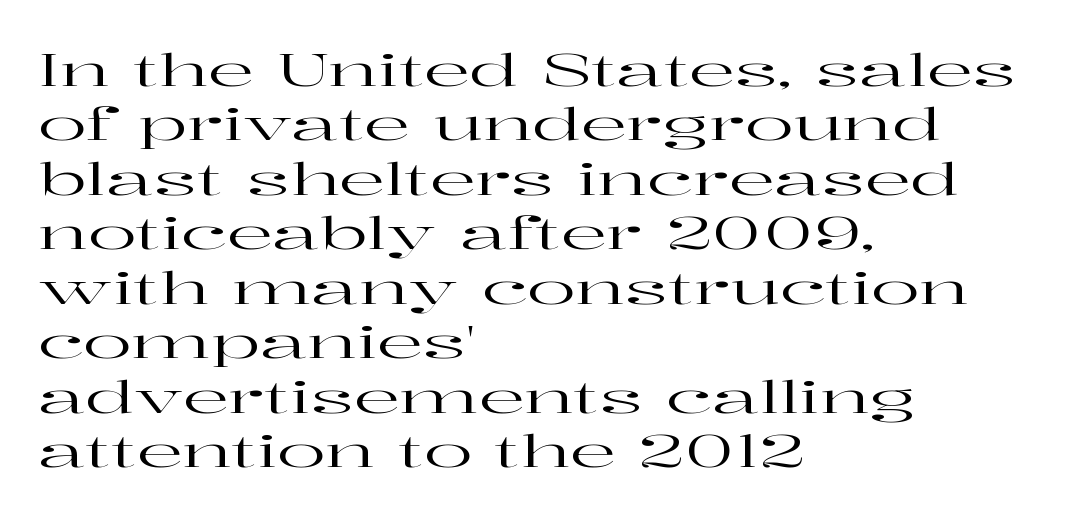
{"serif": "yes", "italic": "no", "width": "wide", "stroke_contrast": "high", "x_height": "medium", "monospaced": "no", "underline": "no", "align": "left", "line_spacing_ratio": 1.21, "letter_spacing": "normal", "letter_spacing_em": 0.0, "glyph_px": 45}
